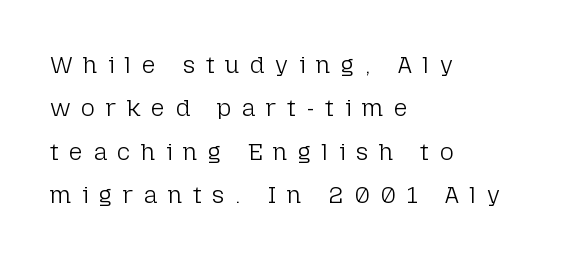
Q: Is the text bold? A: No.
Q: Is the text italic (slanted)? A: No, it is upright.
Q: Is the text underlined? A: No.
Q: How is the paragraph aligned? A: Left-aligned.
Q: Is the spacing between letters normal or unusually wide? A: Unusually wide.
